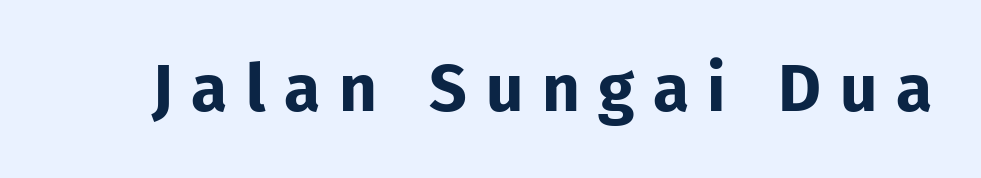
The image shows 66 px bold sans-serif type, upright; set unusually wide letter spacing (+0.28 em), not underlined; low stroke contrast and a medium x-height.
